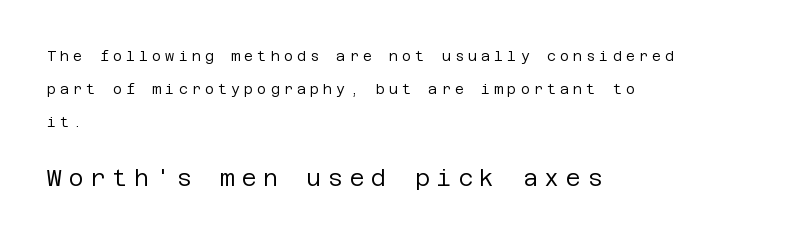
The vertical gap from one line to the next is large. Notice how the stems are strictly vertical — no italics here. The face looks like a standard text weight, possibly lighter. Spacing between characters has been opened up far beyond the box default. The text block is weighted toward the left margin, trailing off unevenly rightward. Clear beneath every line of the passage.
